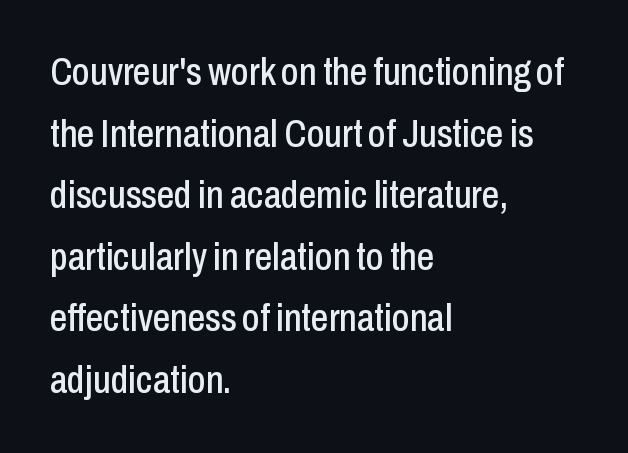
Decoration check: the copy has no underline. Looks like regular typesetting: each glyph gets only the width it needs. Line spacing here is normal. This is sans-serif lettering, the kind often seen on screens and signage. Rendered with straight, roman letterforms.
